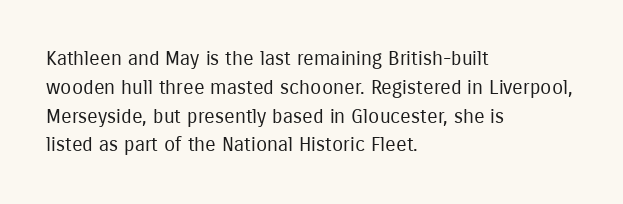
The image shows 20 px text type, upright; set left-aligned, normal line spacing (1.44x), normal letter spacing, not underlined.
